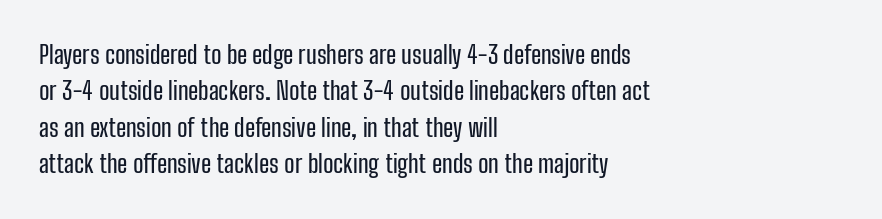
Q: Is the text italic (slanted)? A: No, it is upright.
Q: Is the text underlined? A: No.
Q: How is the paragraph aligned? A: Left-aligned.
Q: Is the spacing between letters normal or unusually wide? A: Normal.
Q: Is the spacing between lines tight, normal or loose? A: Normal.
